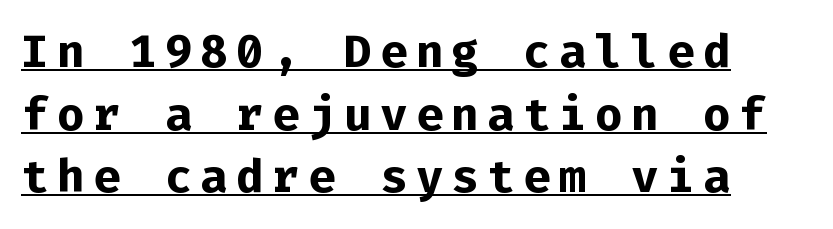
Casual observation: everything's shoved over to the left. Italic: no, the glyphs are upright roman. You can see a thin bar hugging the bottom of the glyphs. The passage shown is typed in a monospace face where columns stay perfectly aligned. Successive baselines arrive at the customary interval. A full-strength bold gives these letters their thick strokes.
